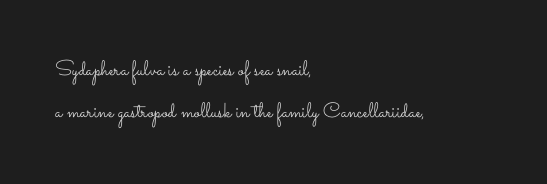
{"bold": "no", "underline": "no", "align": "left", "line_spacing": "loose", "line_spacing_ratio": 1.98, "letter_spacing": "normal", "letter_spacing_em": 0.0, "glyph_px": 21}
